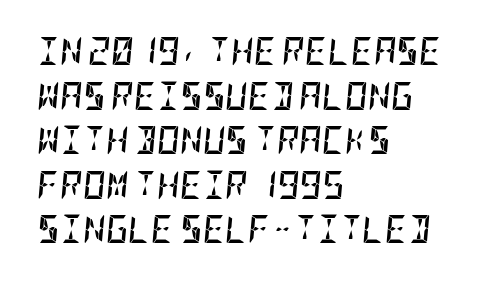
Bare-footed words on every line. Chunky letters — that's bold for sure. The lettering tilts uniformly, giving the passage an italic look. A classic flush-left, rag-right setting is used for this passage. Line spacing here is normal.
